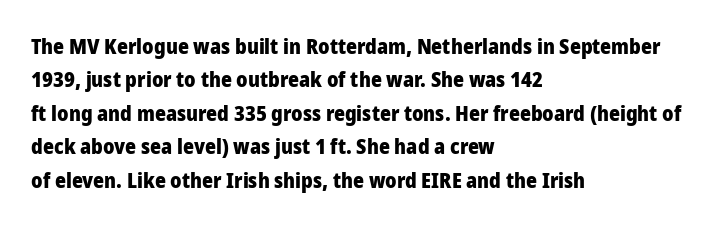
The image shows 21 px bold type, upright; set left-aligned, normal line spacing (1.59x), normal letter spacing, not underlined.
